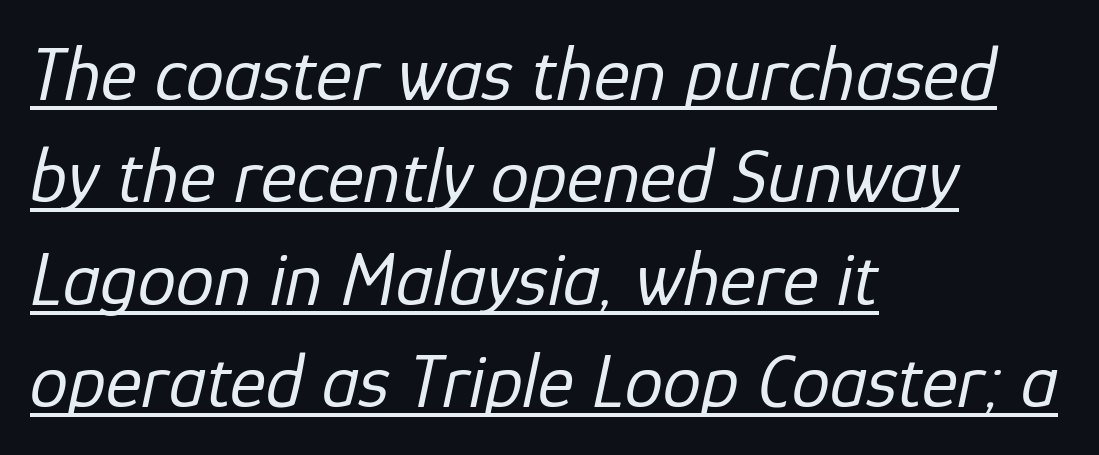
{"italic": "yes", "lean": "right", "slant_degrees": 12, "bold": "no", "weight": "regular", "width": "normal", "stroke_contrast": "low", "x_height": "medium", "monospaced": "no", "underline": "yes", "align": "left", "line_spacing": "normal", "line_spacing_ratio": 1.33, "letter_spacing": "normal", "letter_spacing_em": 0.0, "glyph_px": 77}
